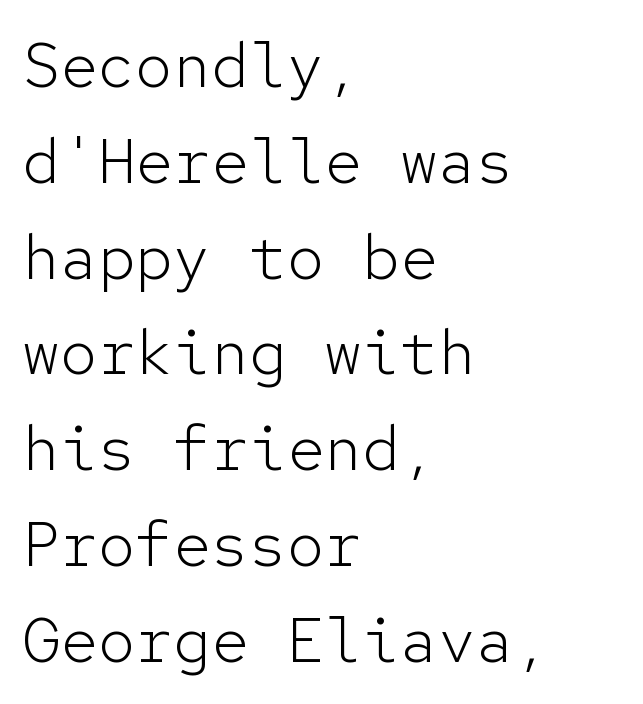
The typeface has the unassuming heft of standard copy or less. Characters remain perfectly vertical along every line. Spacing verdict: monospaced, one width for all characters. Are there feet on the stems? There aren't — it's a sans. These lines are set flush left with a ragged right edge. A typesetter would call this zero additional tracking.
